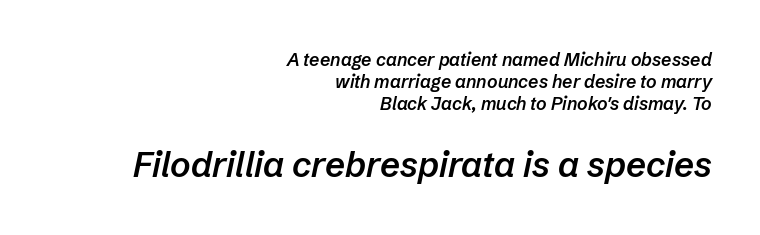
The image shows 35 px semibold type, italic (leaning right); set right-aligned, line spacing 1.22x, normal letter spacing, not underlined; the second (bottom) block is 1.94x larger; low stroke contrast and a medium x-height.
